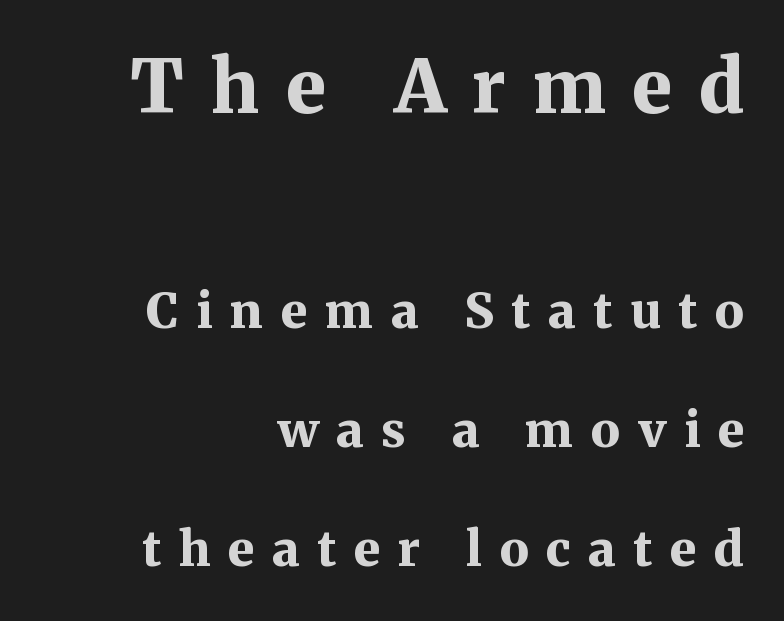
Reading top to bottom, the characters get smaller at the block break. These lines stand farther apart than default settings would place them. Students, note that the glyphs here are deliberately spaced far apart. It's the straight-up-and-down kind of type.
